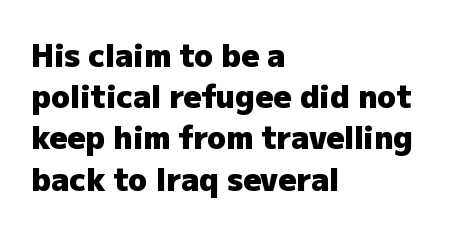
The image shows 31 px heavy sans-serif type, upright; set left-aligned, normal line spacing (1.33x), normal letter spacing, not underlined; low stroke contrast and a medium x-height.
